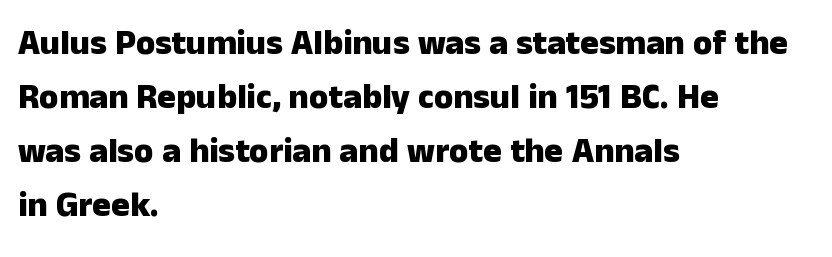
The image shows 35 px heavy sans-serif type, upright; set left-aligned, normal line spacing (1.54x), normal letter spacing, not underlined; low stroke contrast and a medium x-height.
